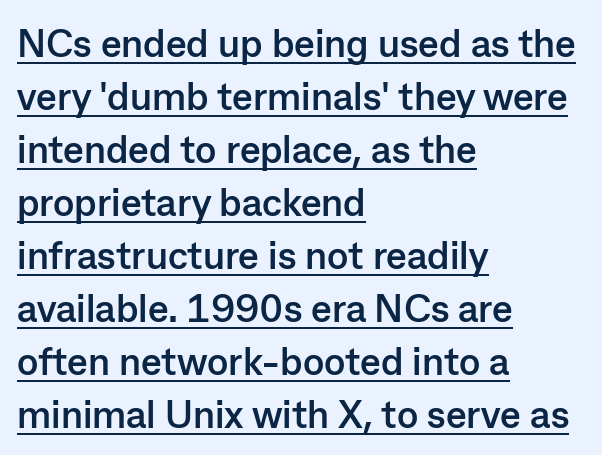
In designer terms, the underline attribute is active on this setting. Character widths vary here, with narrow letters taking less room than wide ones. Check where the strokes stop: nothing finishes them off — pure sans. Tracking here is standard; glyphs follow each other at the usual distance. Summary of weight: heavy, a full bold. The lines sit at an ordinary, default distance from one another.
